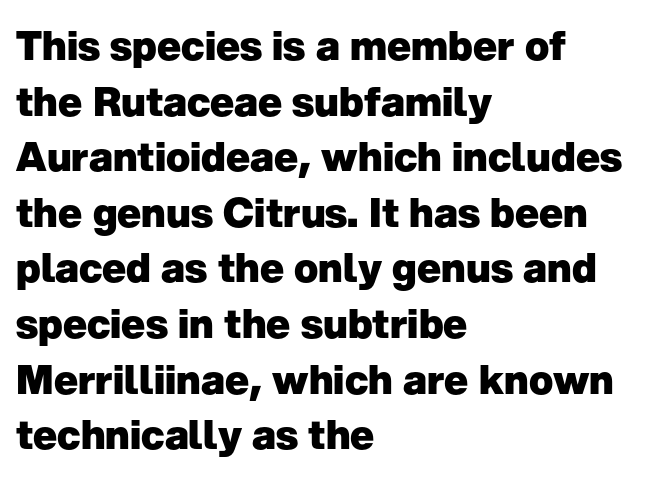
Q: Is the text bold? A: Yes.
Q: Is the text italic (slanted)? A: No, it is upright.
Q: Is the typeface a serif or a sans-serif typeface? A: Sans-serif.
Q: Is the text underlined? A: No.
Q: How is the paragraph aligned? A: Left-aligned.
Q: Is the spacing between letters normal or unusually wide? A: Normal.
Q: Is the spacing between lines tight, normal or loose? A: Normal.
Q: Width (condensed, normal, or wide)? A: Normal.
Q: Stroke contrast? A: Low.
Q: x-height? A: Medium.
Q: Monospaced? A: No.
